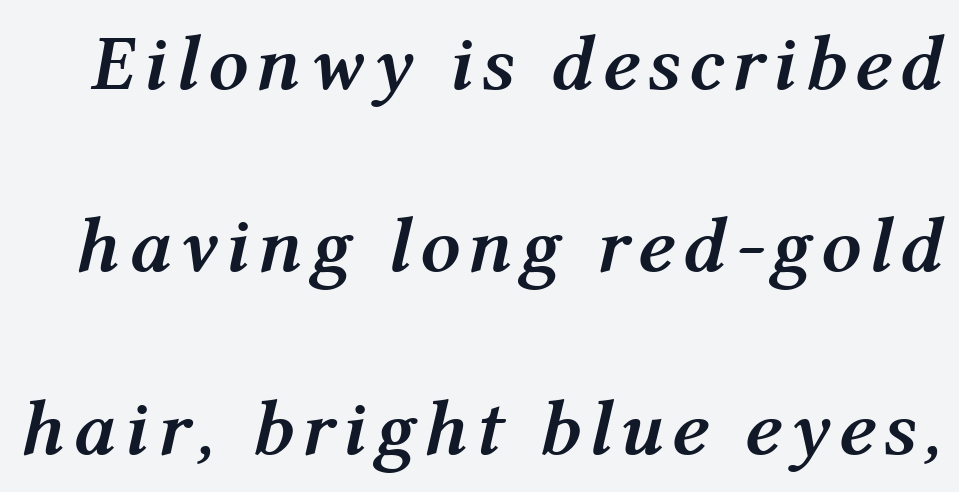
The image shows 79 px semibold type, italic (leaning right); set loose line spacing (2.31x), not underlined; medium stroke contrast and a medium x-height.
